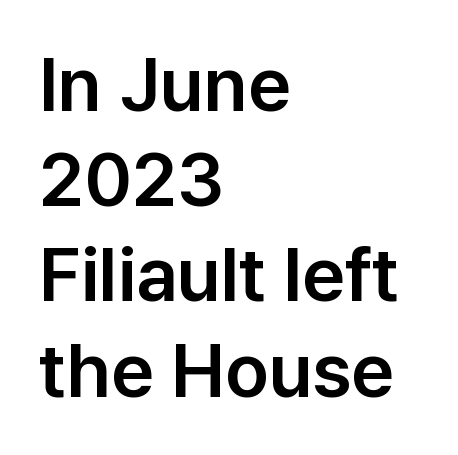
{"serif": "no", "italic": "no", "width": "normal", "stroke_contrast": "low", "x_height": "medium", "monospaced": "no", "underline": "no", "align": "left", "line_spacing": "normal", "line_spacing_ratio": 1.27, "letter_spacing": "normal", "letter_spacing_em": 0.0, "glyph_px": 75}
